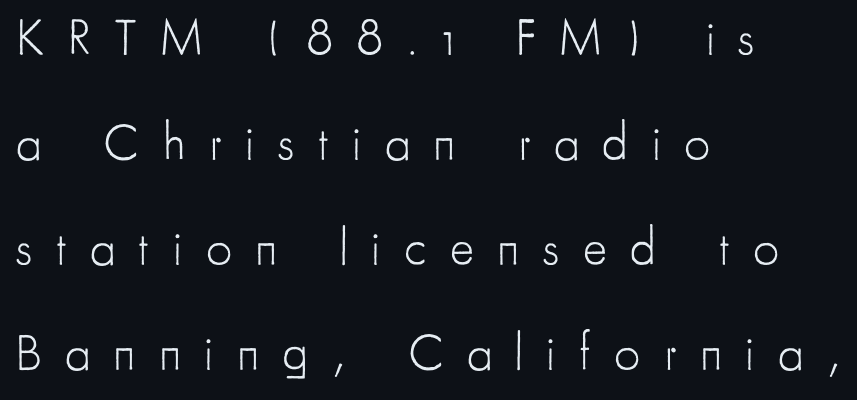
{"serif": "no", "italic": "no", "bold": "no", "weight": "light", "width": "condensed", "stroke_contrast": "low", "x_height": "small", "monospaced": "no", "underline": "no", "align": "left", "line_spacing": "loose", "line_spacing_ratio": 2.06, "letter_spacing": "wide", "letter_spacing_em": 0.46, "glyph_px": 51}
